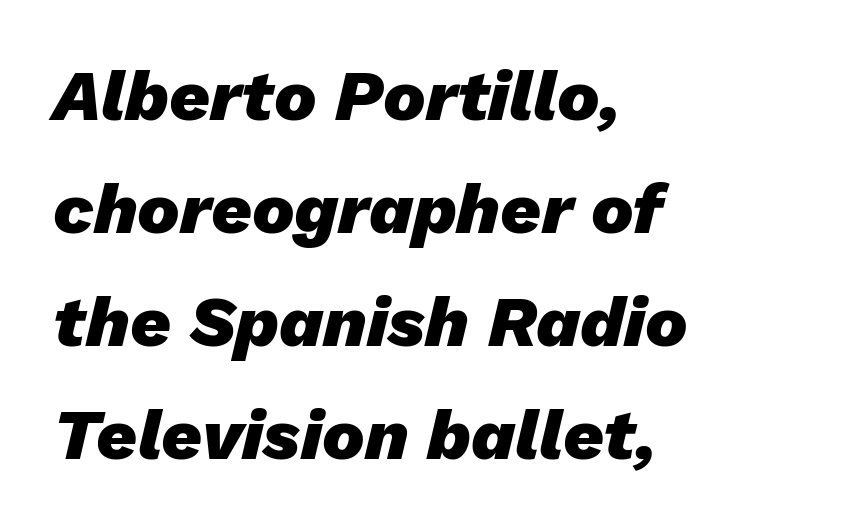
The image shows 71 px heavy type, italic (leaning right); set left-aligned, normal line spacing (1.59x), normal letter spacing, not underlined; low stroke contrast and a medium x-height.
